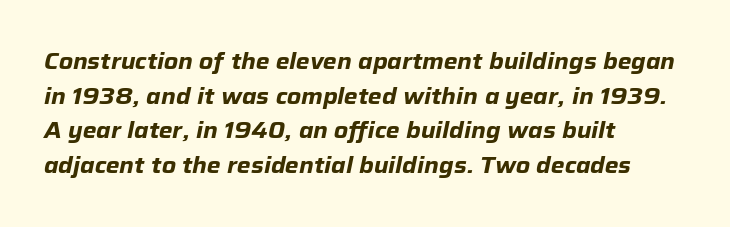
The image shows 22 px bold type, italic (leaning right); set left-aligned, normal line spacing (1.57x), normal letter spacing, not underlined.
